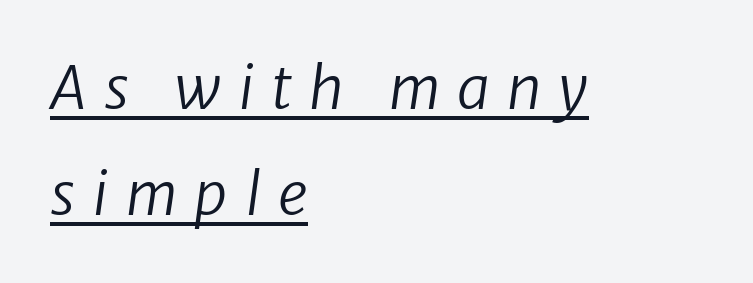
The image shows 59 px regular-weight type, italic (leaning right); set left-aligned, line spacing 1.8x, unusually wide letter spacing (+0.29 em), underlined; low stroke contrast and a medium x-height.
